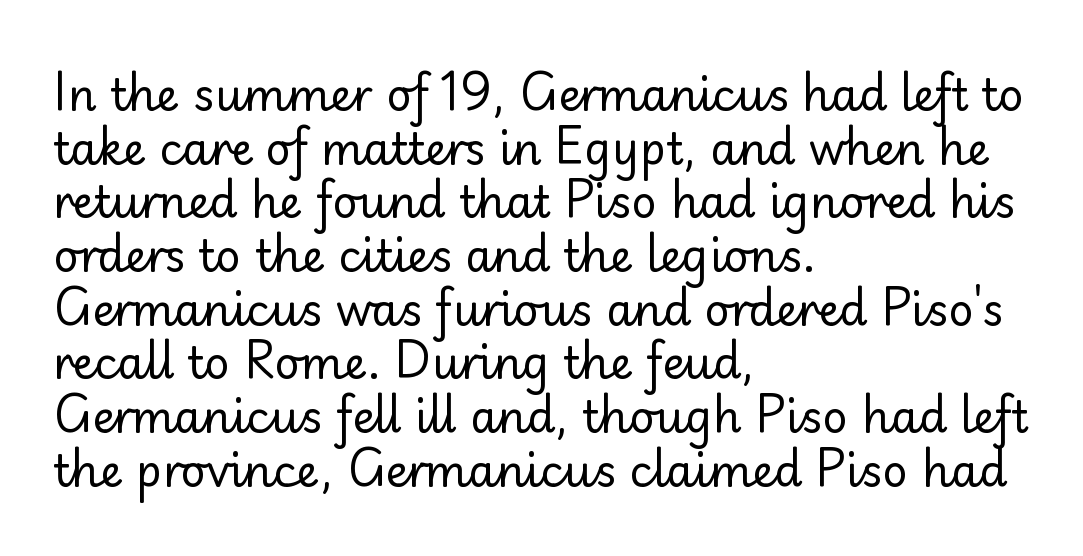
The image shows 44 px regular-weight sans-serif type, upright; set left-aligned, line spacing 1.22x, normal letter spacing, not underlined; low stroke contrast and a small x-height.
